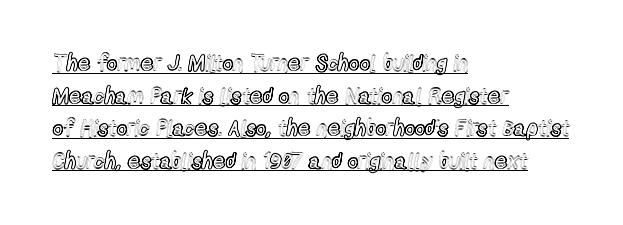
Q: Is the text italic (slanted)? A: Yes.
Q: Is the text underlined? A: Yes.
Q: How is the paragraph aligned? A: Left-aligned.
Q: Is the spacing between letters normal or unusually wide? A: Normal.
Q: Is the spacing between lines tight, normal or loose? A: Normal.
